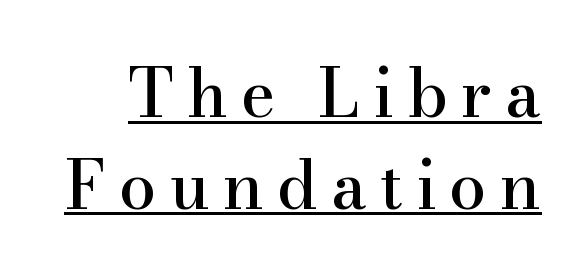
{"serif": "yes", "italic": "no", "width": "normal", "stroke_contrast": "high", "x_height": "small", "monospaced": "no", "underline": "yes", "line_spacing": "normal", "line_spacing_ratio": 1.37, "glyph_px": 67}
